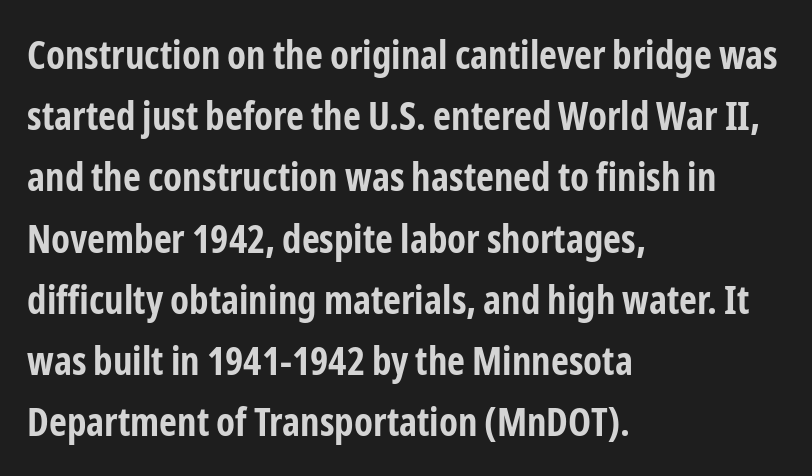
Q: Is the text bold? A: Yes.
Q: Is the text italic (slanted)? A: No, it is upright.
Q: Is the typeface a serif or a sans-serif typeface? A: Sans-serif.
Q: Is the text underlined? A: No.
Q: How is the paragraph aligned? A: Left-aligned.
Q: Is the spacing between letters normal or unusually wide? A: Normal.
Q: Is the spacing between lines tight, normal or loose? A: Normal.
Q: Width (condensed, normal, or wide)? A: Condensed.
Q: Stroke contrast? A: Low.
Q: x-height? A: Medium.
Q: Monospaced? A: No.
